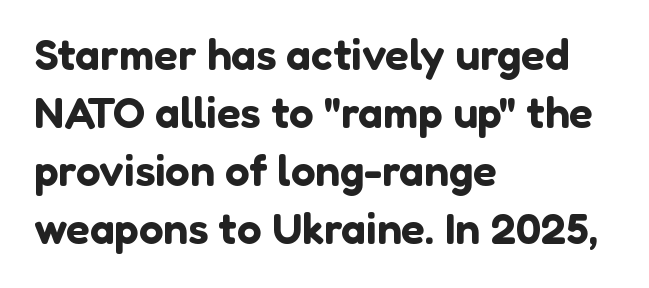
Q: Is the text italic (slanted)? A: No, it is upright.
Q: Is the typeface a serif or a sans-serif typeface? A: Sans-serif.
Q: Is the text underlined? A: No.
Q: How is the paragraph aligned? A: Left-aligned.
Q: Is the spacing between letters normal or unusually wide? A: Normal.
Q: Is the spacing between lines tight, normal or loose? A: Normal.
Q: Width (condensed, normal, or wide)? A: Normal.
Q: Stroke contrast? A: Low.
Q: x-height? A: Medium.
Q: Monospaced? A: No.
